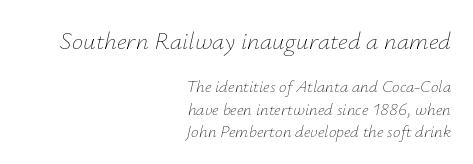
{"italic": "yes", "lean": "right", "slant_degrees": 12, "bold": "no", "underline": "no", "align": "right", "line_spacing": "normal", "line_spacing_ratio": 1.3, "letter_spacing": "normal", "letter_spacing_em": 0.0, "larger_block": "first", "size_ratio": 1.47, "glyph_px": 25}
